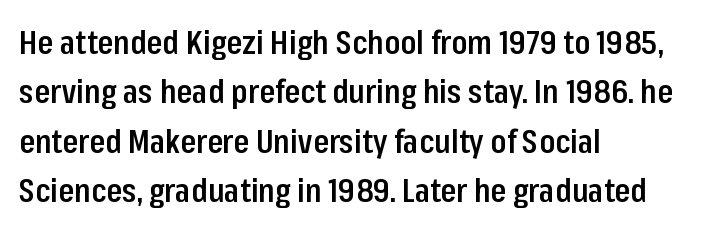
Q: Is the text bold? A: Semi-bold.
Q: Is the text italic (slanted)? A: No, it is upright.
Q: Is the typeface a serif or a sans-serif typeface? A: Sans-serif.
Q: Is the text underlined? A: No.
Q: How is the paragraph aligned? A: Left-aligned.
Q: Is the spacing between letters normal or unusually wide? A: Normal.
Q: Is the spacing between lines tight, normal or loose? A: Normal.
Q: Width (condensed, normal, or wide)? A: Condensed.
Q: Stroke contrast? A: Low.
Q: x-height? A: Medium.
Q: Monospaced? A: No.
